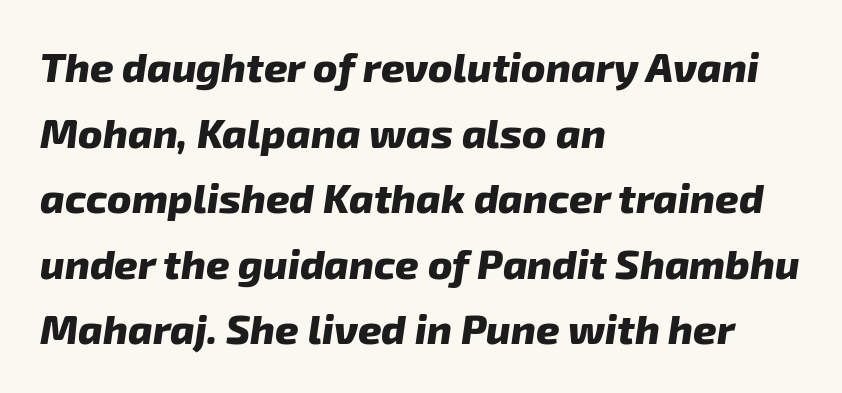
{"serif": "no", "bold": "yes", "weight": "heavy", "width": "normal", "stroke_contrast": "low", "x_height": "medium", "monospaced": "no", "underline": "no", "align": "left", "line_spacing": "normal", "line_spacing_ratio": 1.6, "letter_spacing": "normal", "letter_spacing_em": 0.0, "glyph_px": 41}
